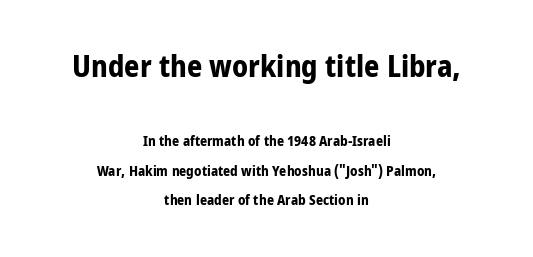
Q: Is the text bold? A: Yes.
Q: Is the text italic (slanted)? A: No, it is upright.
Q: Is the typeface a serif or a sans-serif typeface? A: Sans-serif.
Q: Is the text underlined? A: No.
Q: How is the paragraph aligned? A: Centered.
Q: Is the spacing between letters normal or unusually wide? A: Normal.
Q: Is the spacing between lines tight, normal or loose? A: Loose.
Q: Which block of text is set in a larger size, the first (top) or the second (bottom)? A: The first (top) one.
Q: Width (condensed, normal, or wide)? A: Condensed.
Q: Stroke contrast? A: Low.
Q: x-height? A: Large.
Q: Monospaced? A: No.
